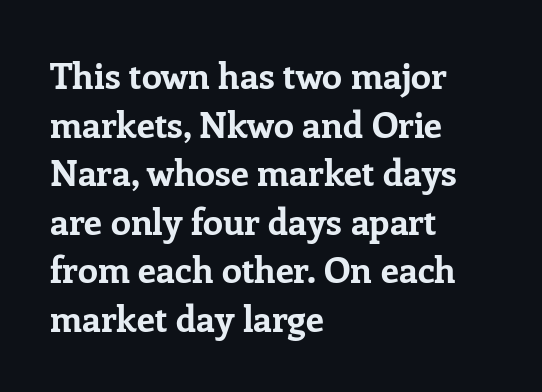
The letters advance in unequal steps, a hallmark of proportional type. The lines sit at an ordinary, default distance from one another. A bare baseline throughout the passage. The lettering stays uniformly vertical, giving the passage a roman look. Students, note that the glyphs here touch the page at normal intervals. As a designer I'd log this as weight 700, bold.
